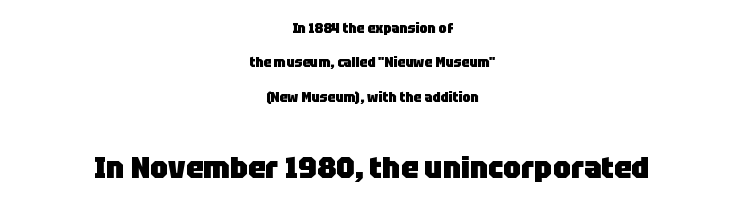
The image shows 31 px heavy sans-serif type, upright; set centered, loose line spacing (2.45x), normal letter spacing, not underlined; the second (bottom) block is 2.21x larger; low stroke contrast and a large x-height.
